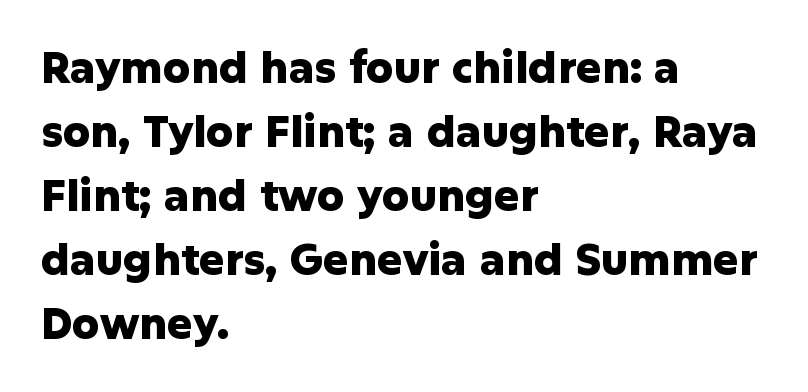
Q: Is the text bold? A: Yes.
Q: Is the text italic (slanted)? A: No, it is upright.
Q: Is the typeface a serif or a sans-serif typeface? A: Sans-serif.
Q: Is the text underlined? A: No.
Q: How is the paragraph aligned? A: Left-aligned.
Q: Is the spacing between letters normal or unusually wide? A: Normal.
Q: Is the spacing between lines tight, normal or loose? A: Normal.
Q: Width (condensed, normal, or wide)? A: Normal.
Q: Stroke contrast? A: Low.
Q: x-height? A: Medium.
Q: Monospaced? A: No.
